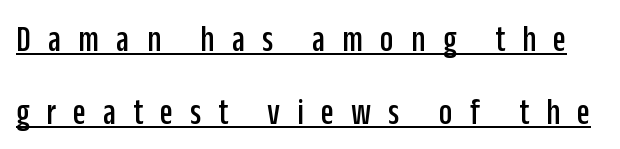
The image shows 38 px condensed sans-serif type, upright; set loose line spacing (1.93x), unusually wide letter spacing (+0.45 em), underlined; low stroke contrast and a large x-height.
